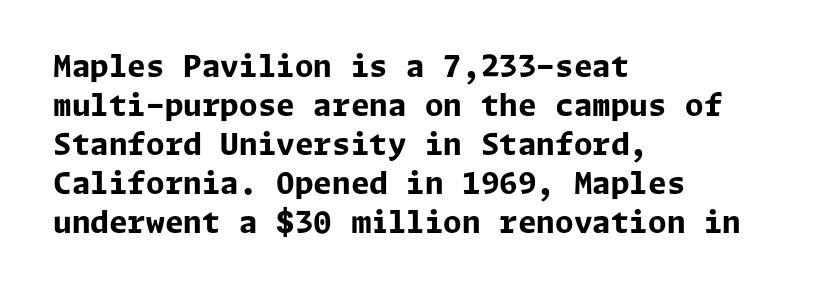
Every letter is thick-stroked: bold, no question. There is no visible air inserted between adjacent glyphs. Unlike a traditional serif, this face leaves its strokes unadorned. Lines of text with bare space underneath.
